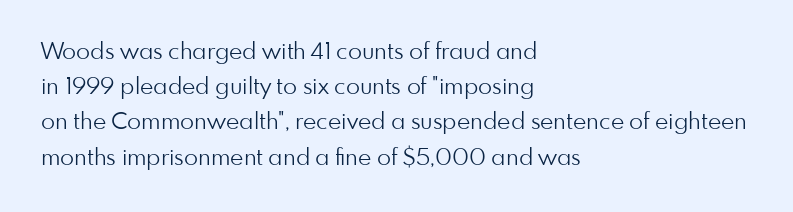
{"italic": "no", "bold": "no", "underline": "no", "align": "left", "line_spacing": "normal", "line_spacing_ratio": 1.53, "letter_spacing": "normal", "letter_spacing_em": 0.0, "glyph_px": 23}
